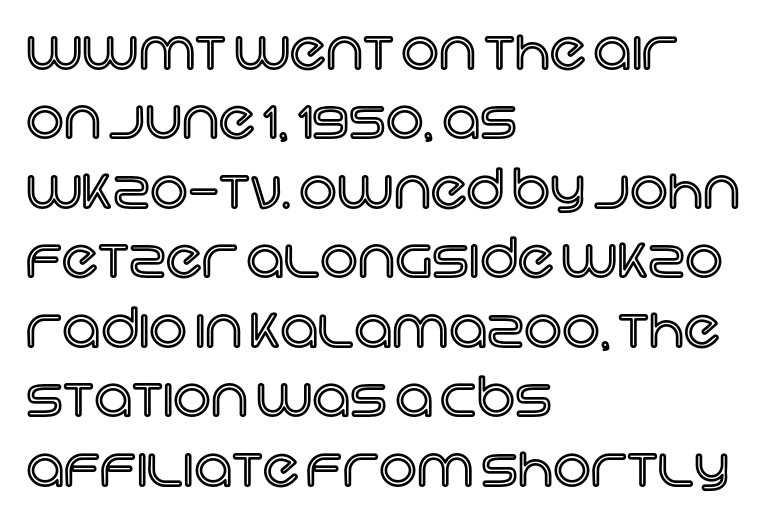
There is no visible air inserted between adjacent glyphs. Underlining? Definitely not there. Note the varied advance widths — an 'i' is clearly narrower than an 'm'. One glance says typical: line gaps are just what's usual. The rendering anchors every line to the left-hand side. Nope, not italic — everything's standing straight.
